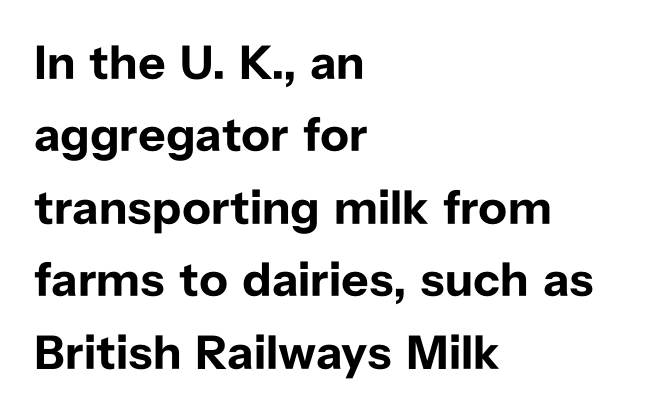
Q: Is the text bold? A: Yes.
Q: Is the text italic (slanted)? A: No, it is upright.
Q: Is the typeface a serif or a sans-serif typeface? A: Sans-serif.
Q: Is the text underlined? A: No.
Q: How is the paragraph aligned? A: Left-aligned.
Q: Is the spacing between letters normal or unusually wide? A: Normal.
Q: Is the spacing between lines tight, normal or loose? A: Normal.
Q: Width (condensed, normal, or wide)? A: Normal.
Q: Stroke contrast? A: Low.
Q: x-height? A: Medium.
Q: Monospaced? A: No.
